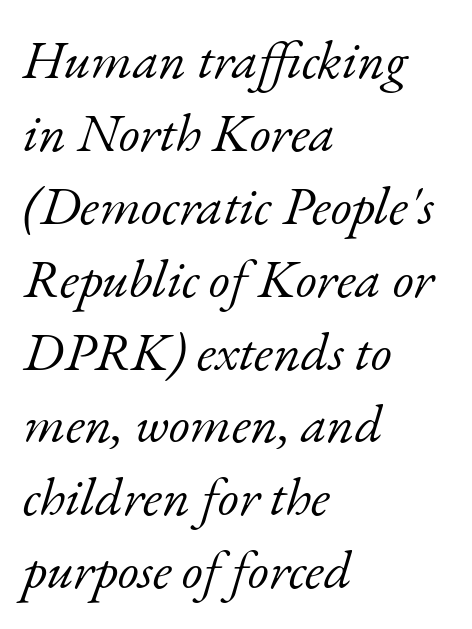
Q: Is the text bold? A: No.
Q: Is the text italic (slanted)? A: Yes, it leans right by about 17 degrees.
Q: Is the typeface a serif or a sans-serif typeface? A: Serif.
Q: Is the text underlined? A: No.
Q: How is the paragraph aligned? A: Left-aligned.
Q: Is the spacing between letters normal or unusually wide? A: Normal.
Q: Is the spacing between lines tight, normal or loose? A: Normal.
Q: Width (condensed, normal, or wide)? A: Normal.
Q: Stroke contrast? A: Low.
Q: x-height? A: Small.
Q: Monospaced? A: No.
